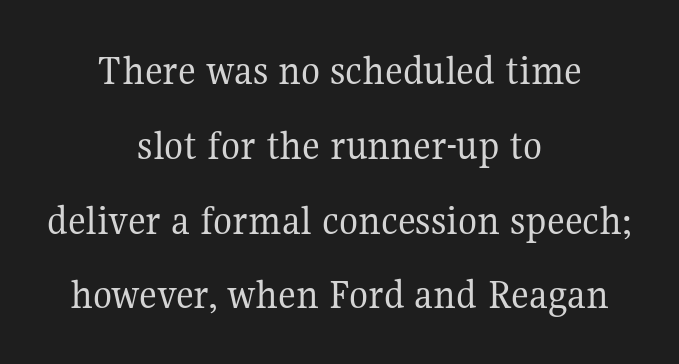
{"serif": "yes", "italic": "no", "bold": "no", "weight": "regular", "width": "normal", "stroke_contrast": "medium", "x_height": "medium", "monospaced": "no", "underline": "no", "align": "center", "line_spacing": "normal", "line_spacing_ratio": 1.7, "letter_spacing": "normal", "letter_spacing_em": 0.0, "glyph_px": 44}
